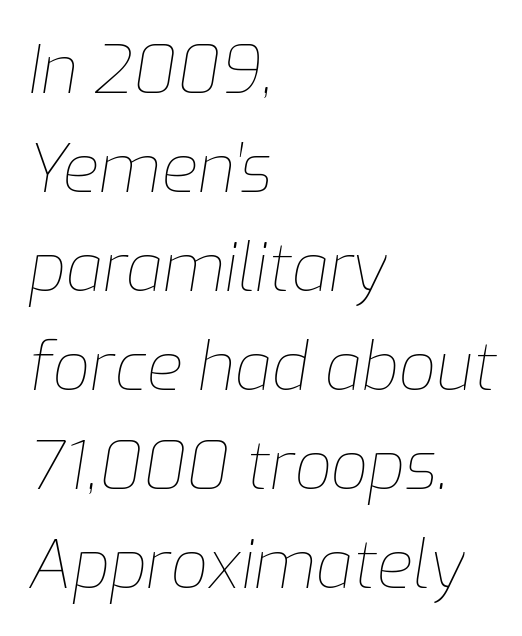
The image shows 66 px thin type, italic (leaning right); set left-aligned, normal line spacing (1.5x), normal letter spacing, not underlined; low stroke contrast and a medium x-height.
